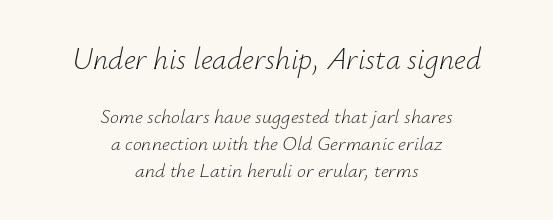
{"italic": "yes", "lean": "right", "slant_degrees": 12, "bold": "no", "weight": "light", "width": "normal", "stroke_contrast": "low", "x_height": "small", "monospaced": "no", "underline": "no", "align": "center", "line_spacing": "normal", "line_spacing_ratio": 1.34, "letter_spacing": "normal", "letter_spacing_em": 0.0, "larger_block": "first", "size_ratio": 1.5, "glyph_px": 30}
